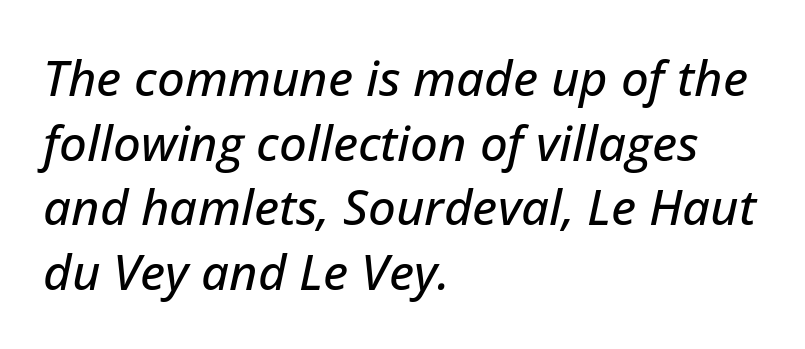
The image shows 49 px text type, italic (leaning right); set left-aligned, normal line spacing (1.32x), normal letter spacing, not underlined; low stroke contrast and a medium x-height.
